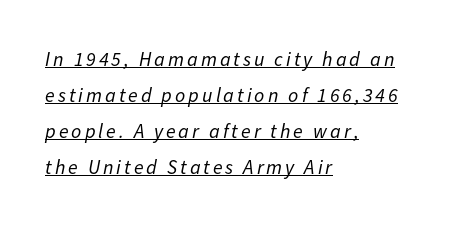
A rule runs beneath these lines of type. The weight would be labelled regular, book, light, or lighter still. Emphasis-style slanted type is in use. A student would call this left alignment; a typographer would say flush left, rag right.
